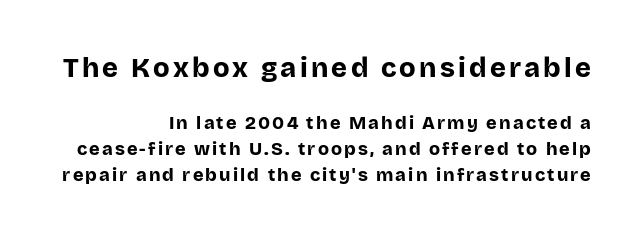
Honestly, the row spacing looks completely unremarkable. The ragged edge is on the left, which tells us the setting is flush right. A full-strength bold gives these letters their thick strokes. The type sits square on the baseline with zero lean. If you squint, the top block still reads clearly — it's the larger of the two.
